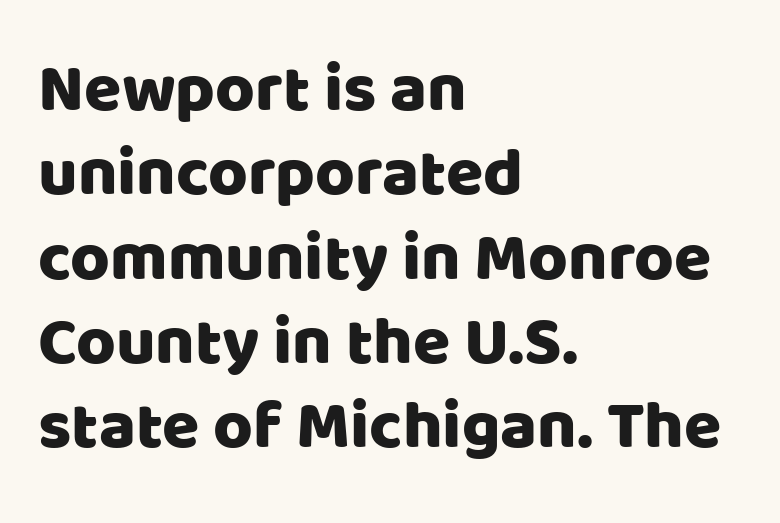
The image shows 68 px sans-serif type, upright; set left-aligned, line spacing 1.24x, normal letter spacing, not underlined; low stroke contrast and a large x-height.
